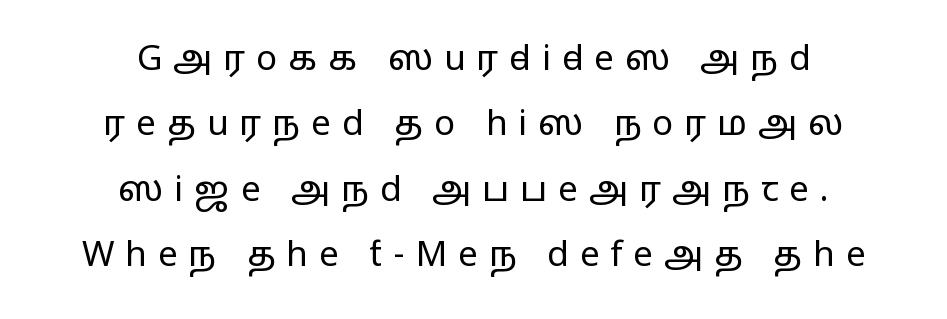
Display-style spreading of the glyphs; the letterfit is very open. The words here are not underlined. A centered setting, common on invitations and titles, is used for this passage. Note the varied advance widths — an 'i' is clearly narrower than an 'm'. Counters stay open thanks to moderate or lighter strokes. No italicization has been applied; the sample stays upright.
